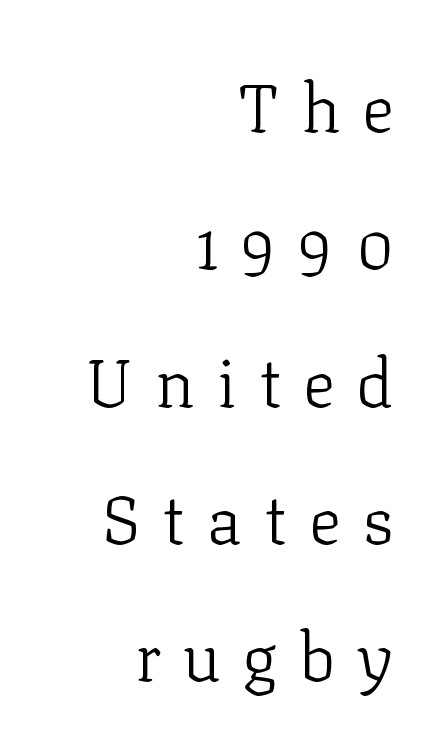
The image shows 68 px light serif type, upright; set right-aligned, loose line spacing (2.02x), unusually wide letter spacing (+0.32 em), not underlined; low stroke contrast and a medium x-height.
